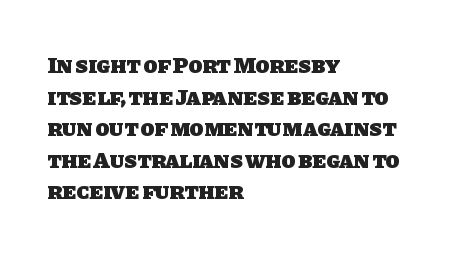
{"bold": "yes", "underline": "no", "align": "left", "line_spacing": "normal", "line_spacing_ratio": 1.37, "letter_spacing": "normal", "letter_spacing_em": 0.0, "glyph_px": 23}
